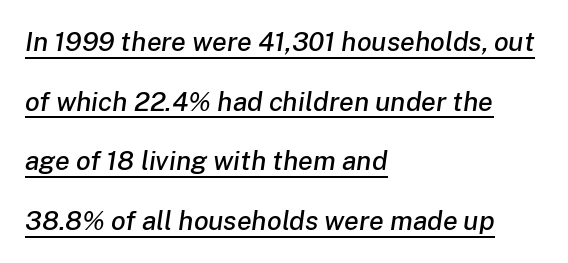
Look at the tracking — it's just the regular setting, nothing added. Is there an underline? Yes — a line sits under the letters. Short and long lines alike share a common starting point at left. The space between consecutive lines is lavish. Compared with ordinary roman type, these characters are visibly tilted.
